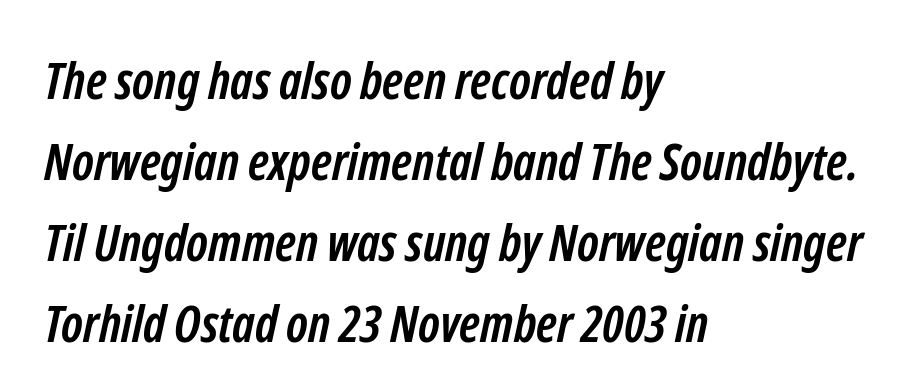
{"serif": "no", "bold": "yes", "weight": "semibold", "width": "condensed", "stroke_contrast": "low", "x_height": "medium", "monospaced": "no", "underline": "no", "align": "left", "line_spacing": "normal", "line_spacing_ratio": 1.59, "letter_spacing": "normal", "letter_spacing_em": 0.0, "glyph_px": 51}
